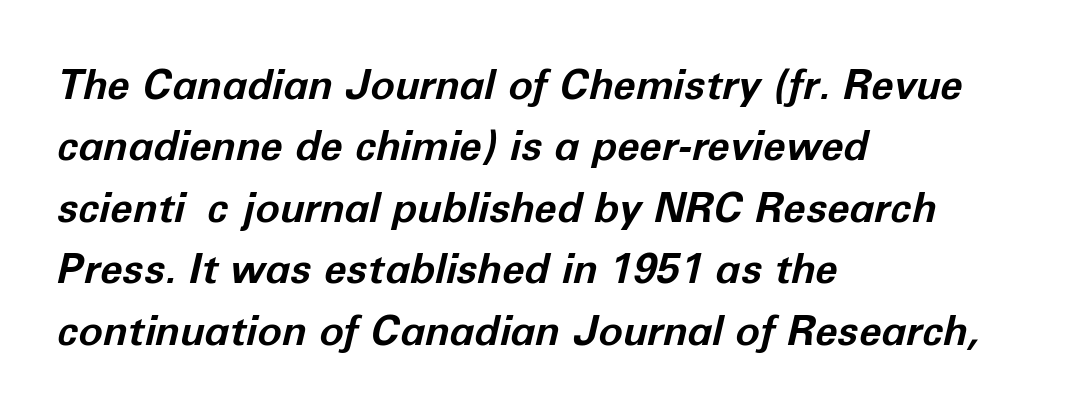
{"italic": "yes", "lean": "right", "slant_degrees": 12, "bold": "yes", "weight": "bold", "width": "normal", "stroke_contrast": "low", "x_height": "medium", "monospaced": "no", "underline": "no", "align": "left", "line_spacing": "normal", "line_spacing_ratio": 1.5, "letter_spacing": "normal", "letter_spacing_em": 0.0, "glyph_px": 41}
